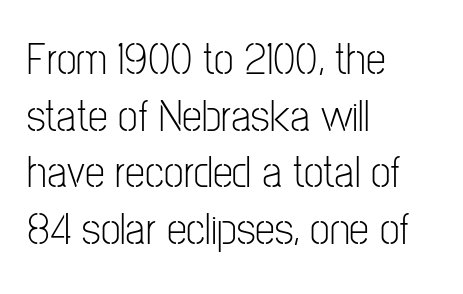
Q: Is the text bold? A: No.
Q: Is the text italic (slanted)? A: No, it is upright.
Q: Is the typeface a serif or a sans-serif typeface? A: Sans-serif.
Q: Is the text underlined? A: No.
Q: How is the paragraph aligned? A: Left-aligned.
Q: Is the spacing between letters normal or unusually wide? A: Normal.
Q: Is the spacing between lines tight, normal or loose? A: Normal.
Q: Width (condensed, normal, or wide)? A: Condensed.
Q: Stroke contrast? A: Low.
Q: x-height? A: Medium.
Q: Monospaced? A: No.
